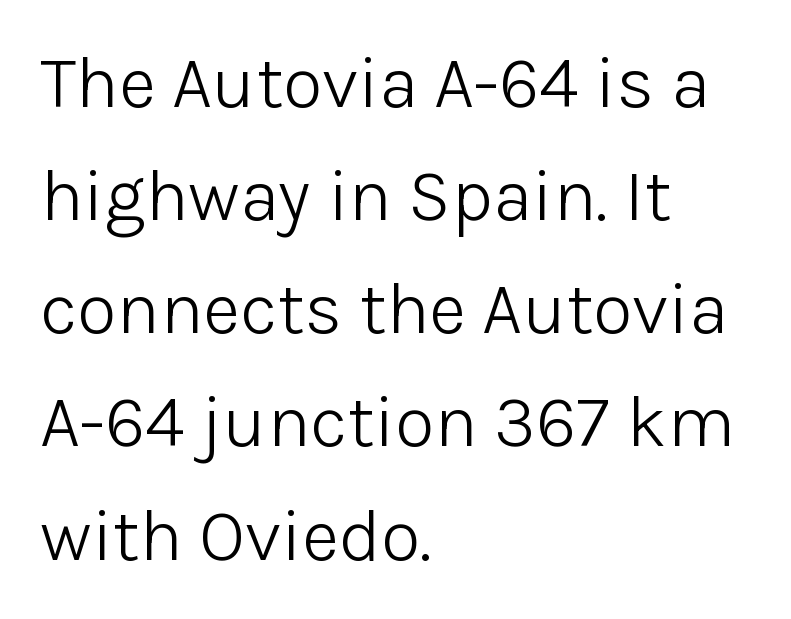
Every stem runs plumb, perpendicular to the baseline. Character widths vary here, with narrow letters taking less room than wide ones. All the whitespace from short lines collects on the right. The type family on display is of the sans-serif kind.
